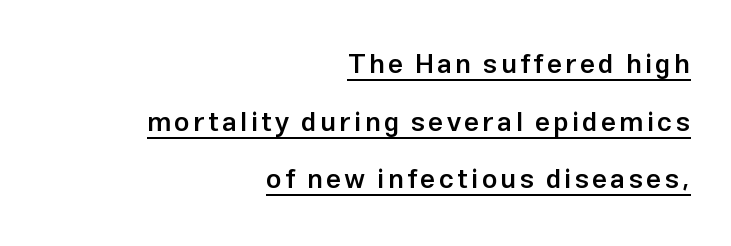
{"italic": "no", "bold": "semi", "underline": "yes", "align": "right", "line_spacing": "loose", "line_spacing_ratio": 2.13, "glyph_px": 27}
